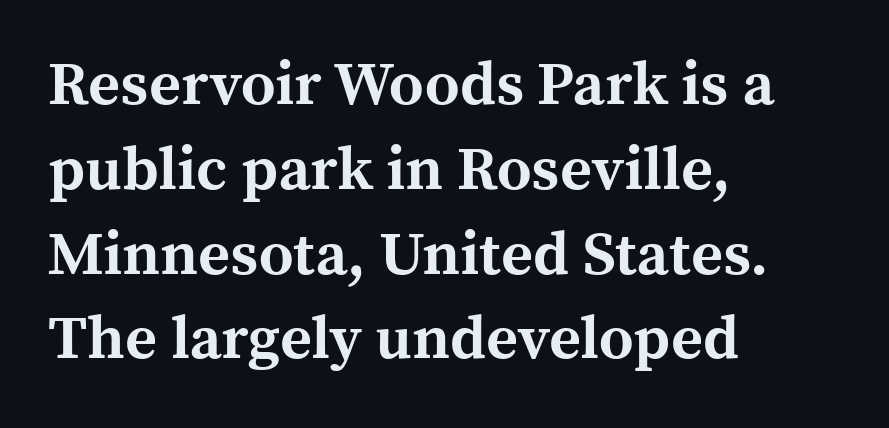
Each line starts at the same left margin while the right side varies. Compared with typical paragraphs, the rows here are spaced about the same. Each letter keeps its own natural width here, so spacing adapts to shape. The designer went with a serif here, giving each stem small feet. A typesetter would call this zero additional tracking.
